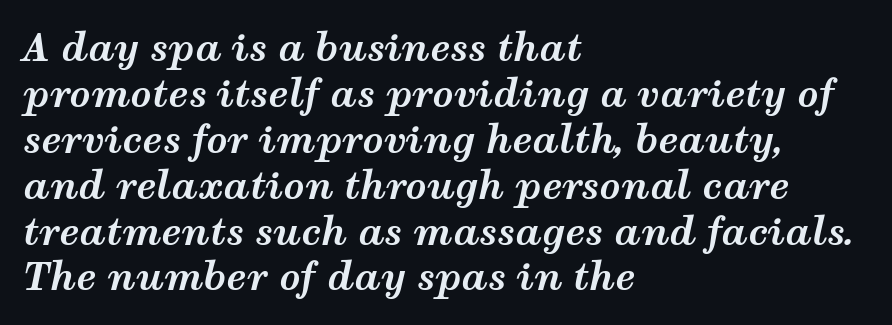
The image shows 37 px bold, wide type, italic (leaning right); set left-aligned, line spacing 1.24x, normal letter spacing, not underlined; medium stroke contrast and a medium x-height.
